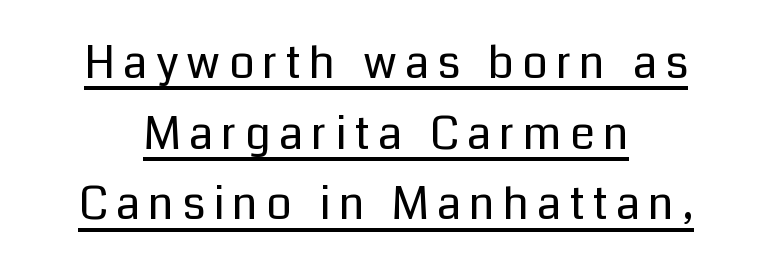
{"serif": "no", "italic": "no", "bold": "no", "weight": "regular", "width": "normal", "stroke_contrast": "low", "x_height": "medium", "monospaced": "no", "underline": "yes", "align": "center", "line_spacing": "normal", "line_spacing_ratio": 1.57, "glyph_px": 45}
